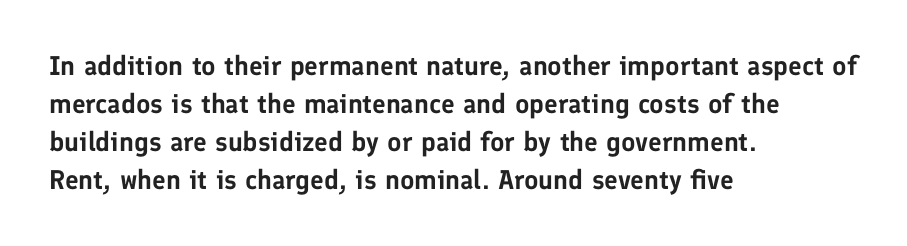
The image shows 27 px text type, upright; set left-aligned, normal line spacing (1.41x), normal letter spacing, not underlined.
